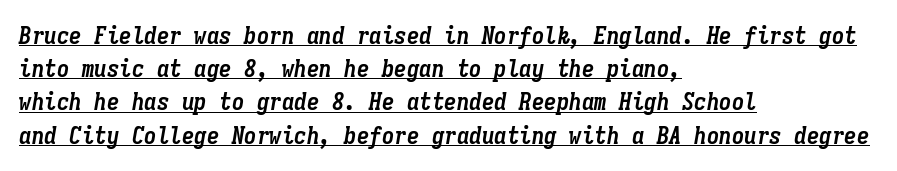
{"italic": "yes", "lean": "right", "slant_degrees": 9, "bold": "yes", "underline": "yes", "align": "left", "line_spacing": "normal", "line_spacing_ratio": 1.33, "letter_spacing": "normal", "letter_spacing_em": 0.0, "glyph_px": 25}
